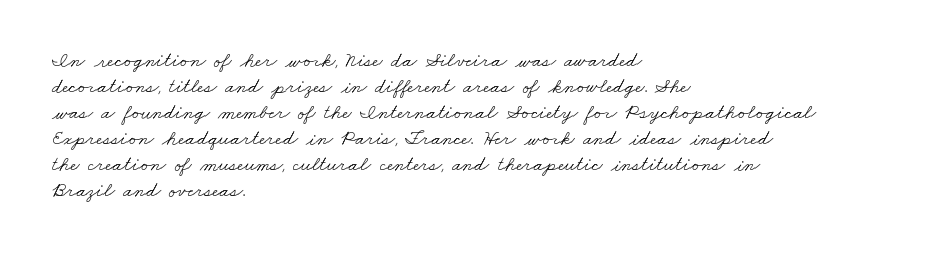
Q: Is the text bold? A: No.
Q: Is the text underlined? A: No.
Q: How is the paragraph aligned? A: Left-aligned.
Q: Is the spacing between letters normal or unusually wide? A: Normal.
